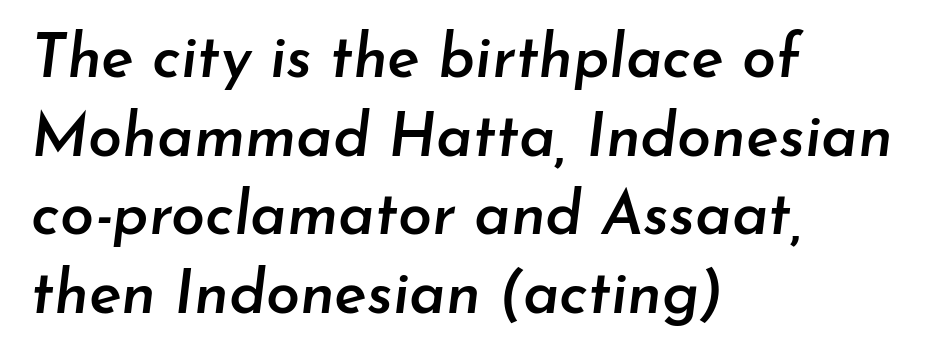
Emphasis-style slanted type is in use. Horizontally, the lines are justified to the leading edge only. A somewhat darkened texture: the type is semibold rather than bold. Clear beneath every line of the passage.
